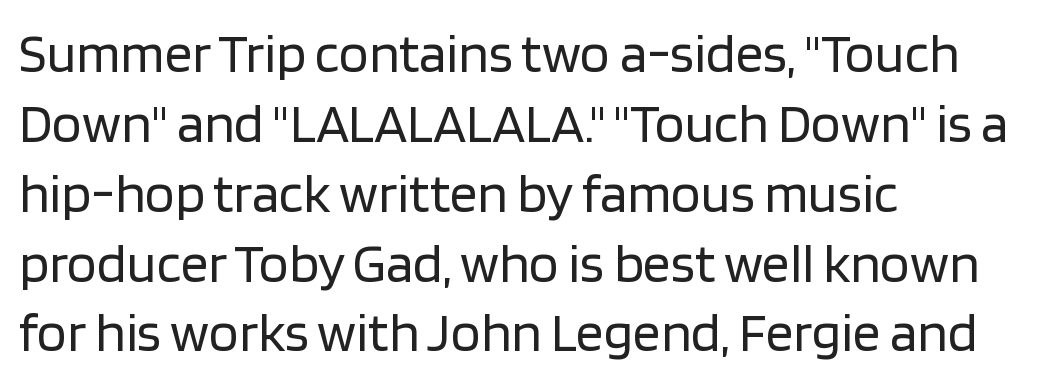
The image shows 55 px regular-weight sans-serif type, upright; set left-aligned, normal line spacing (1.27x), normal letter spacing, not underlined; low stroke contrast and a large x-height.
